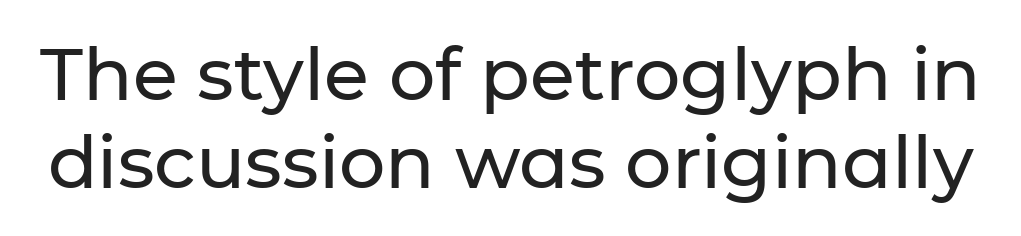
Q: Is the text italic (slanted)? A: No, it is upright.
Q: Is the typeface a serif or a sans-serif typeface? A: Sans-serif.
Q: Is the text underlined? A: No.
Q: Is the spacing between letters normal or unusually wide? A: Normal.
Q: Width (condensed, normal, or wide)? A: Normal.
Q: Stroke contrast? A: Low.
Q: x-height? A: Medium.
Q: Monospaced? A: No.
